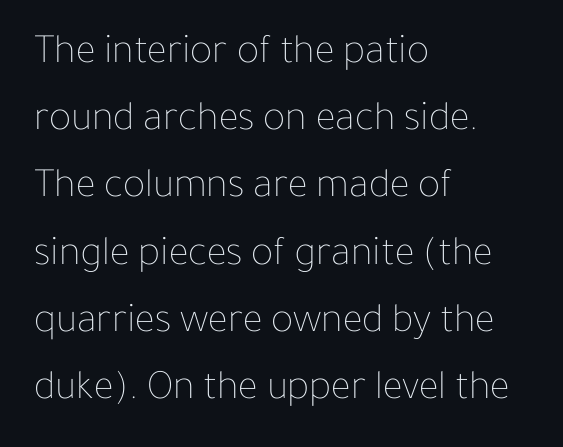
Q: Is the text bold? A: No.
Q: Is the text italic (slanted)? A: No, it is upright.
Q: Is the text underlined? A: No.
Q: How is the paragraph aligned? A: Left-aligned.
Q: Is the spacing between letters normal or unusually wide? A: Normal.
Q: Is the spacing between lines tight, normal or loose? A: Normal.
Q: Width (condensed, normal, or wide)? A: Normal.
Q: Stroke contrast? A: Low.
Q: x-height? A: Medium.
Q: Monospaced? A: No.
